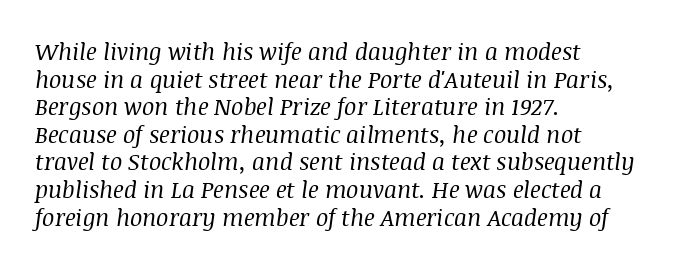
Has an underline been added? It has not. The rendering applies a slant to the glyphs. If you drew a ruler down the left edge, every line would touch it. This is not heavy type; no bold has been used. Students, note that the glyphs here touch the page at normal intervals.
